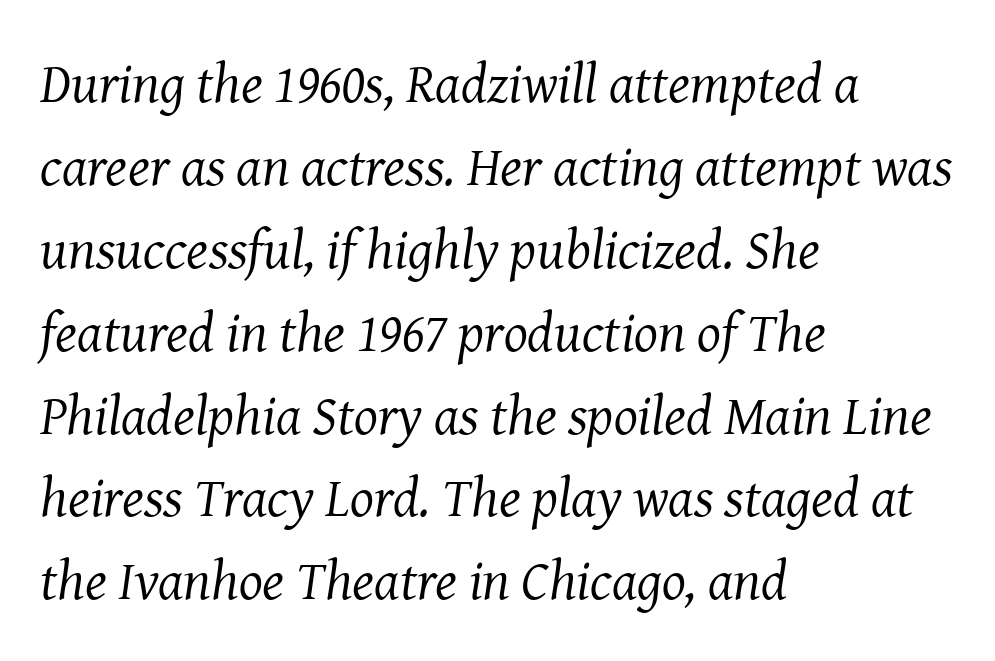
The image shows 56 px regular-weight serif type, italic (leaning right); set left-aligned, normal line spacing (1.48x), normal letter spacing, not underlined; medium stroke contrast and a medium x-height.
